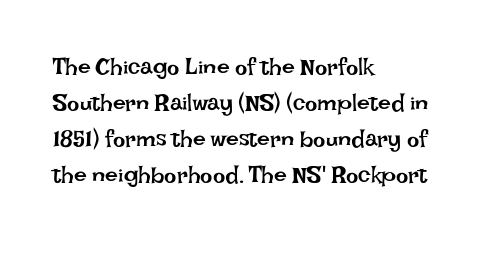
The image shows 23 px text type, upright; set left-aligned, normal line spacing (1.57x), normal letter spacing, not underlined.
